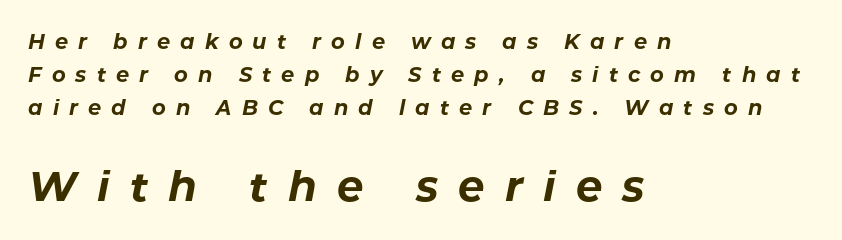
Q: Is the text bold? A: Yes.
Q: Is the text italic (slanted)? A: Yes, it leans right by about 11 degrees.
Q: Is the text underlined? A: No.
Q: How is the paragraph aligned? A: Left-aligned.
Q: Is the spacing between letters normal or unusually wide? A: Unusually wide.
Q: Is the spacing between lines tight, normal or loose? A: Normal.
Q: Which block of text is set in a larger size, the first (top) or the second (bottom)? A: The second (bottom) one.
Q: Width (condensed, normal, or wide)? A: Normal.
Q: Stroke contrast? A: Low.
Q: x-height? A: Medium.
Q: Monospaced? A: No.
